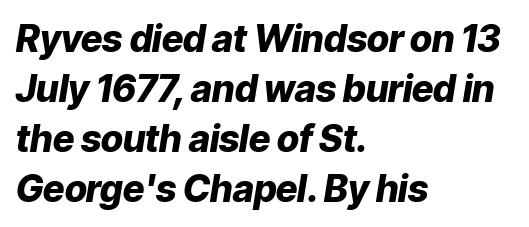
{"italic": "yes", "lean": "right", "slant_degrees": 9, "bold": "yes", "weight": "heavy", "width": "normal", "stroke_contrast": "low", "x_height": "medium", "monospaced": "no", "underline": "no", "align": "left", "line_spacing": "normal", "line_spacing_ratio": 1.35, "letter_spacing": "normal", "letter_spacing_em": 0.0, "glyph_px": 37}
